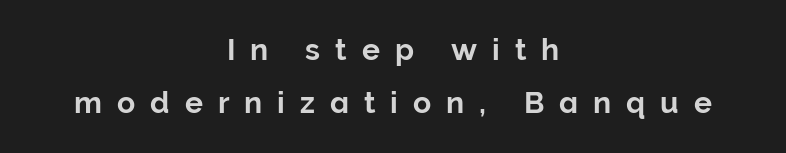
{"serif": "no", "italic": "no", "width": "normal", "stroke_contrast": "low", "x_height": "medium", "monospaced": "no", "underline": "no", "align": "center", "line_spacing_ratio": 1.77, "letter_spacing": "wide", "letter_spacing_em": 0.5, "glyph_px": 30}
